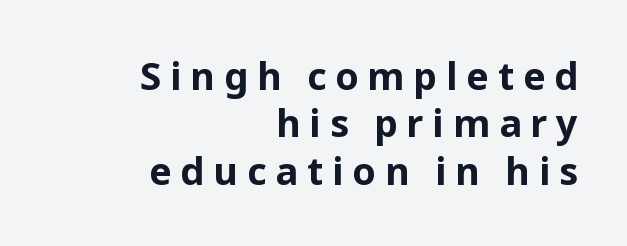
Words float on clear page, feet unadorned. Notice how the stems are strictly vertical — no italics here. The rendering uses natural spacing where letterforms have individual widths. Weight: bold.
